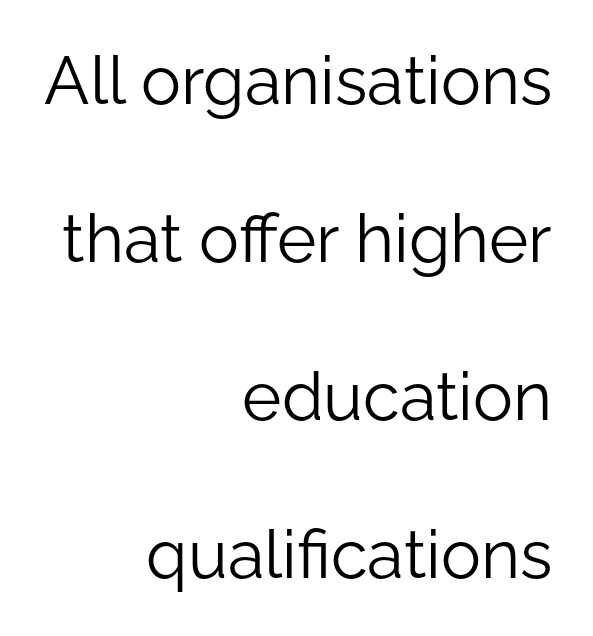
Q: Is the text bold? A: No.
Q: Is the text italic (slanted)? A: No, it is upright.
Q: Is the typeface a serif or a sans-serif typeface? A: Sans-serif.
Q: Is the text underlined? A: No.
Q: How is the paragraph aligned? A: Right-aligned.
Q: Is the spacing between letters normal or unusually wide? A: Normal.
Q: Is the spacing between lines tight, normal or loose? A: Loose.
Q: Width (condensed, normal, or wide)? A: Normal.
Q: Stroke contrast? A: Low.
Q: x-height? A: Medium.
Q: Monospaced? A: No.
